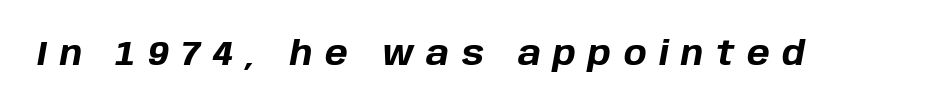
{"italic": "yes", "lean": "right", "slant_degrees": 10, "bold": "yes", "weight": "bold", "width": "normal", "stroke_contrast": "low", "x_height": "large", "monospaced": "no", "underline": "no", "letter_spacing": "wide", "letter_spacing_em": 0.37, "glyph_px": 34}
